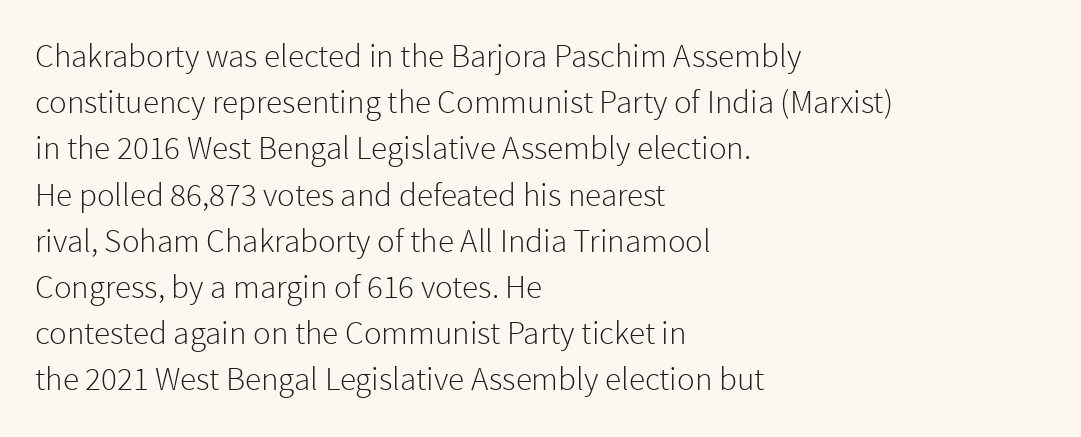
Q: Is the text bold? A: No.
Q: Is the text italic (slanted)? A: No, it is upright.
Q: Is the typeface a serif or a sans-serif typeface? A: Sans-serif.
Q: Is the text underlined? A: No.
Q: How is the paragraph aligned? A: Left-aligned.
Q: Is the spacing between letters normal or unusually wide? A: Normal.
Q: Is the spacing between lines tight, normal or loose? A: Normal.
Q: Width (condensed, normal, or wide)? A: Normal.
Q: Stroke contrast? A: Low.
Q: x-height? A: Medium.
Q: Monospaced? A: No.
